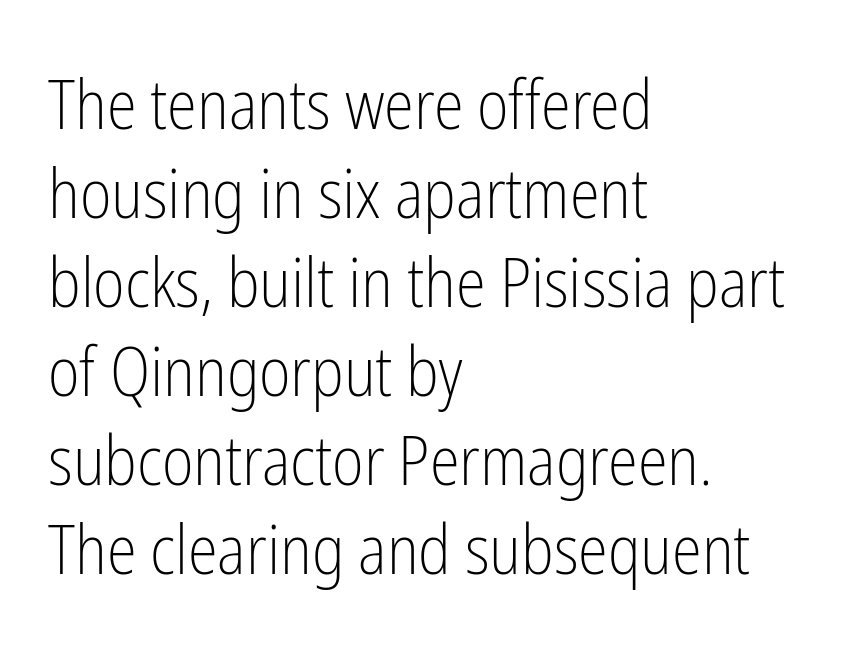
{"serif": "no", "italic": "no", "bold": "no", "weight": "light", "width": "condensed", "stroke_contrast": "low", "x_height": "medium", "monospaced": "no", "underline": "no", "align": "left", "line_spacing": "normal", "line_spacing_ratio": 1.31, "letter_spacing": "normal", "letter_spacing_em": 0.0, "glyph_px": 68}
